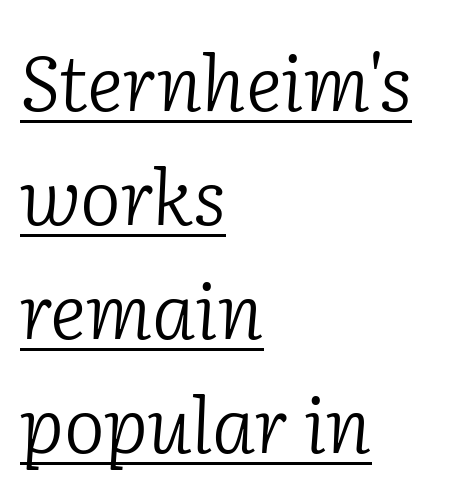
Q: Is the text bold? A: No.
Q: Is the text italic (slanted)? A: Yes, it leans right by about 2 degrees.
Q: Is the typeface a serif or a sans-serif typeface? A: Serif.
Q: Is the text underlined? A: Yes.
Q: How is the paragraph aligned? A: Left-aligned.
Q: Is the spacing between letters normal or unusually wide? A: Normal.
Q: Is the spacing between lines tight, normal or loose? A: Normal.
Q: Width (condensed, normal, or wide)? A: Normal.
Q: Stroke contrast? A: Low.
Q: x-height? A: Medium.
Q: Monospaced? A: No.
